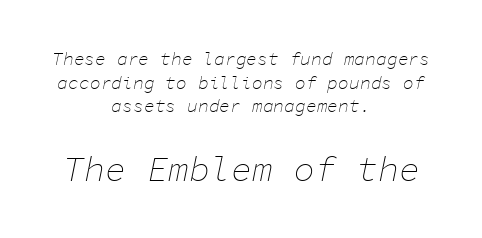
This rendering uses center alignment, leaving both contours irregular but symmetric. The vertical gap from one line to the next is medium. Italic? Definitely — the glyphs are oblique. The face used here is monospaced, like something from a code editor.
